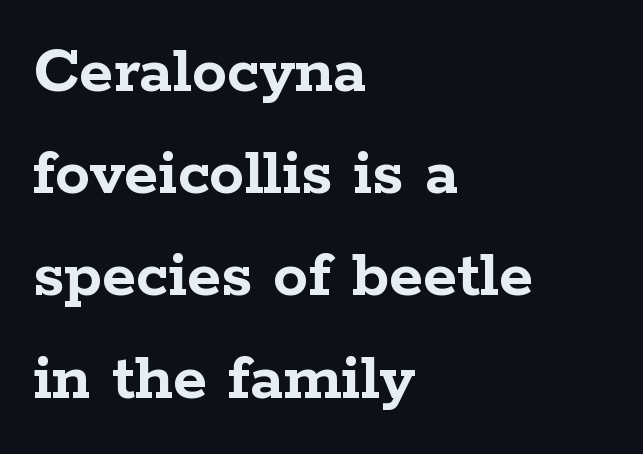
The image shows 70 px semibold, wide serif type, upright; set left-aligned, normal line spacing (1.46x), normal letter spacing, not underlined; low stroke contrast and a medium x-height.
